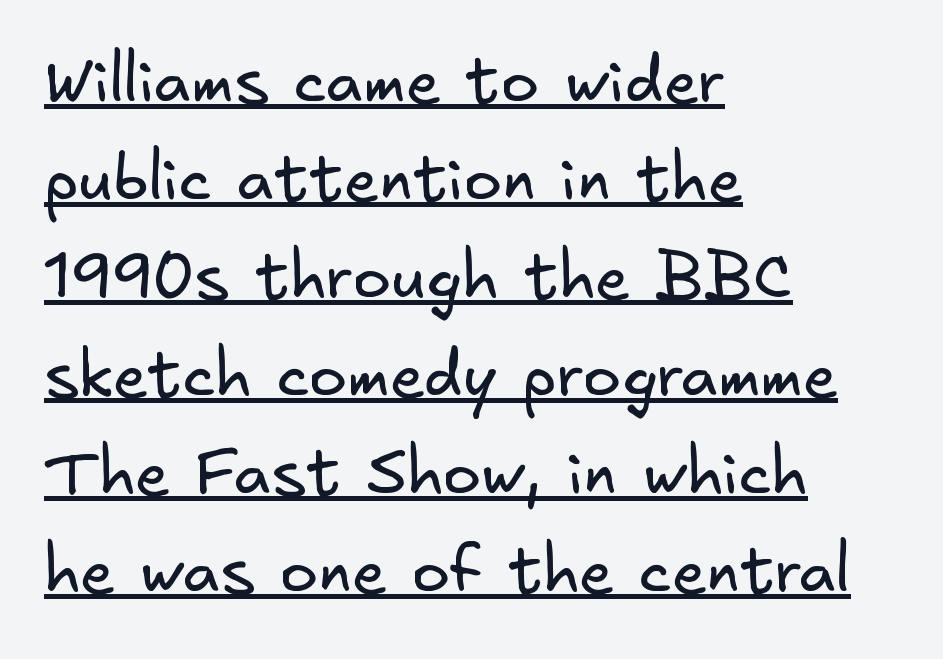
The image shows 64 px regular-weight sans-serif type; set left-aligned, normal line spacing (1.53x), normal letter spacing, underlined; low stroke contrast and a small x-height.
